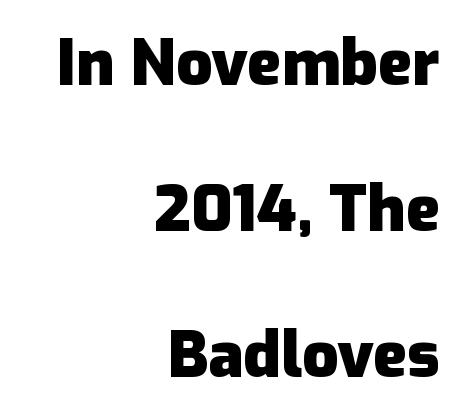
{"serif": "no", "italic": "no", "bold": "yes", "weight": "heavy", "width": "normal", "stroke_contrast": "low", "x_height": "medium", "monospaced": "no", "underline": "no", "align": "right", "line_spacing": "loose", "line_spacing_ratio": 2.28, "letter_spacing": "normal", "letter_spacing_em": 0.0, "glyph_px": 64}
